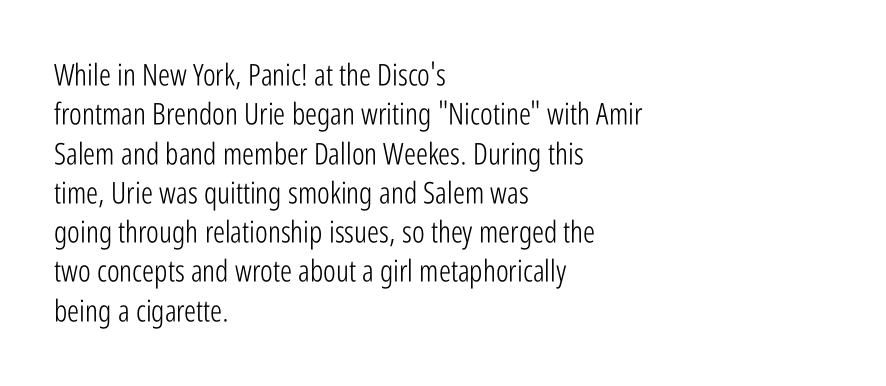
Students, note that the glyphs here touch the page at normal intervals. It's the straight-up-and-down kind of type. No letter is thick-stroked: the sample isn't bold. Typeset ragged right — the left edge is the straight one. Lines of text with bare space underneath.
